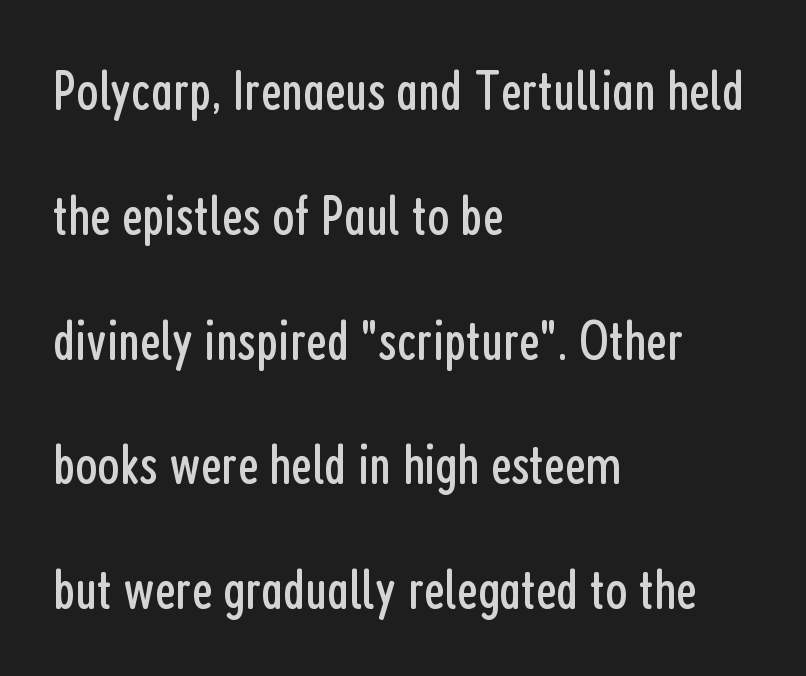
The foot of each line stays bare and open. Each letter's strokes conclude bluntly, with no projecting serifs. Character widths vary here, with narrow letters taking less room than wide ones. The letters sit at their default tracking, neither squeezed nor spread. Students, observe: this is what heavily led, spacious text looks like.
